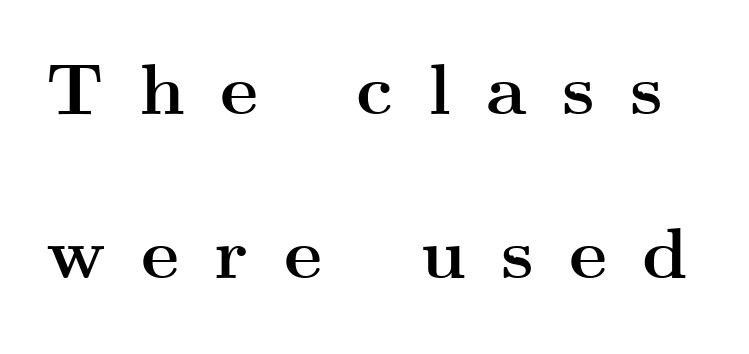
The image shows 72 px semibold, wide serif type, upright; set loose line spacing (2.28x), unusually wide letter spacing (+0.49 em), not underlined; medium stroke contrast and a small x-height.
